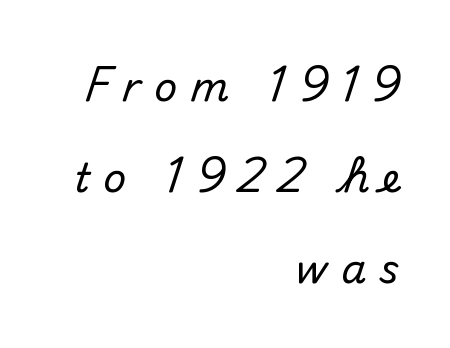
Just letters on the line, the space beneath them empty. Line ends are locked; line starts wander. Display-style spreading of the glyphs; the letterfit is very open.
